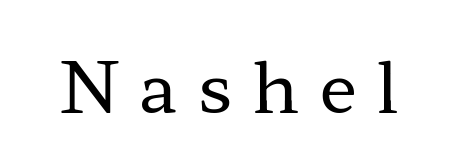
The image shows 70 px regular-weight, wide serif type, upright; set unusually wide letter spacing (+0.29 em), not underlined; low stroke contrast and a medium x-height.
